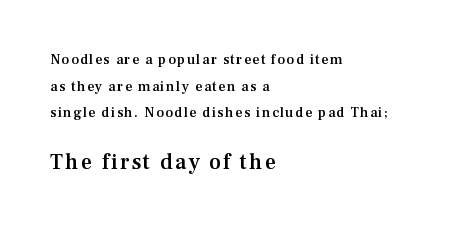
{"italic": "no", "bold": "semi", "underline": "no", "align": "left", "line_spacing": "loose", "line_spacing_ratio": 1.9, "larger_block": "second", "size_ratio": 1.57, "glyph_px": 22}
